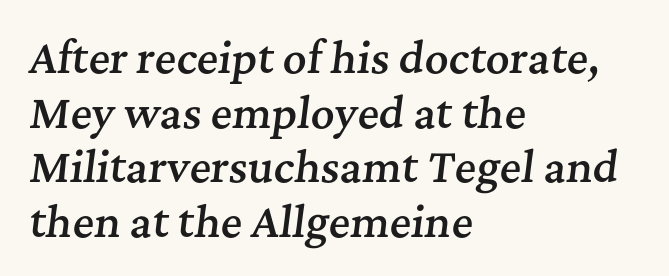
Q: Is the text bold? A: Semi-bold.
Q: Is the text italic (slanted)? A: Yes, it leans right by about 7 degrees.
Q: Is the typeface a serif or a sans-serif typeface? A: Serif.
Q: Is the text underlined? A: No.
Q: How is the paragraph aligned? A: Left-aligned.
Q: Is the spacing between letters normal or unusually wide? A: Normal.
Q: Is the spacing between lines tight, normal or loose? A: Normal.
Q: Width (condensed, normal, or wide)? A: Normal.
Q: Stroke contrast? A: Medium.
Q: x-height? A: Medium.
Q: Monospaced? A: No.
